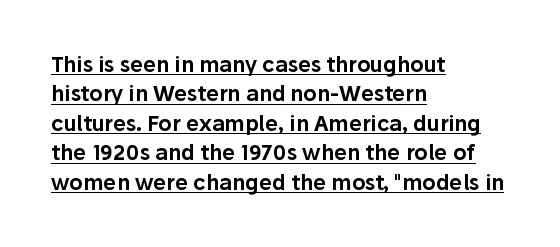
{"italic": "no", "underline": "yes", "align": "left", "line_spacing": "normal", "line_spacing_ratio": 1.4, "letter_spacing": "normal", "letter_spacing_em": 0.0, "glyph_px": 21}
